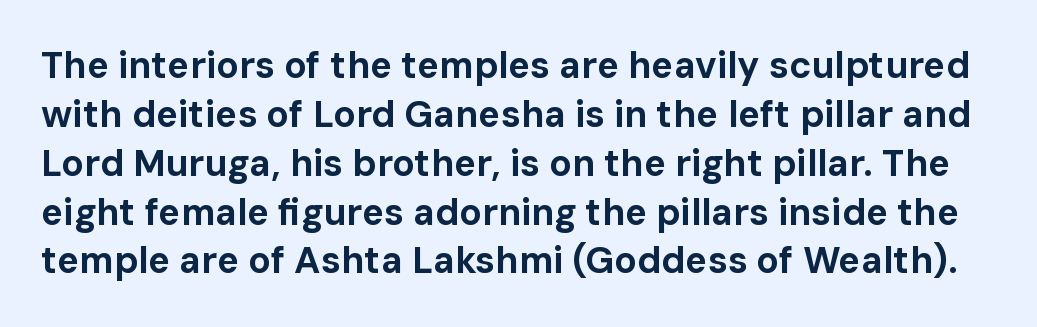
Q: Is the text bold? A: Yes.
Q: Is the text italic (slanted)? A: No, it is upright.
Q: Is the typeface a serif or a sans-serif typeface? A: Sans-serif.
Q: Is the text underlined? A: No.
Q: Is the spacing between letters normal or unusually wide? A: Normal.
Q: Is the spacing between lines tight, normal or loose? A: Normal.
Q: Width (condensed, normal, or wide)? A: Normal.
Q: Stroke contrast? A: Low.
Q: x-height? A: Medium.
Q: Monospaced? A: No.
